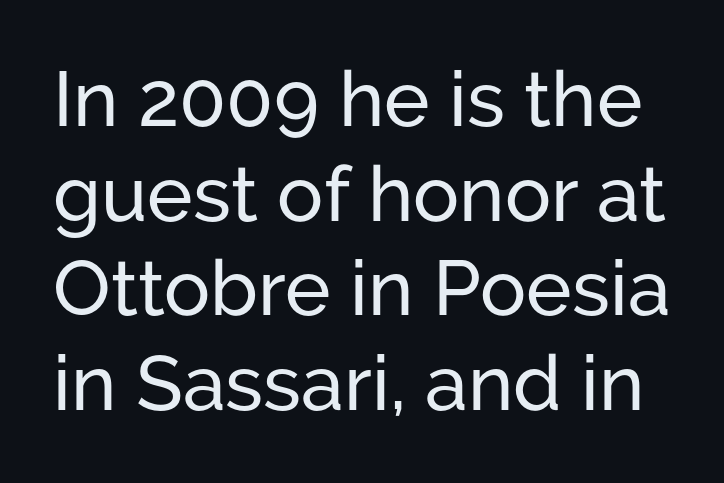
Q: Is the text italic (slanted)? A: No, it is upright.
Q: Is the typeface a serif or a sans-serif typeface? A: Sans-serif.
Q: Is the text underlined? A: No.
Q: Is the spacing between letters normal or unusually wide? A: Normal.
Q: Width (condensed, normal, or wide)? A: Normal.
Q: Stroke contrast? A: Low.
Q: x-height? A: Medium.
Q: Monospaced? A: No.
